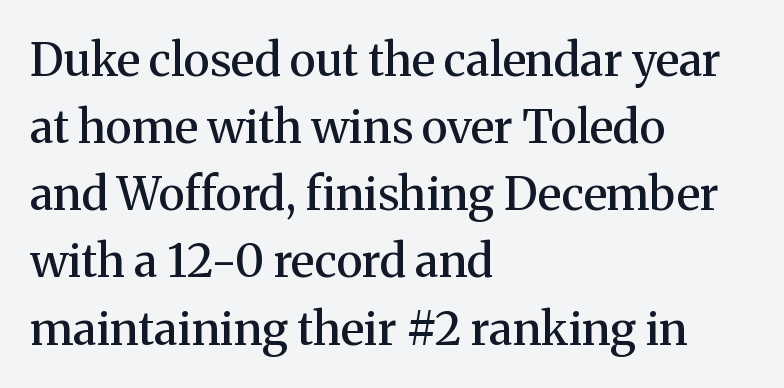
Notice the strokes are somewhat thickened but not fully heavy: this is a semibold. The face used here is rendered with its standard letterfit. Each row of text sits above clean, open space. Line spacing here is normal. Think of a printed novel: that variable character pitch is what you see here.
